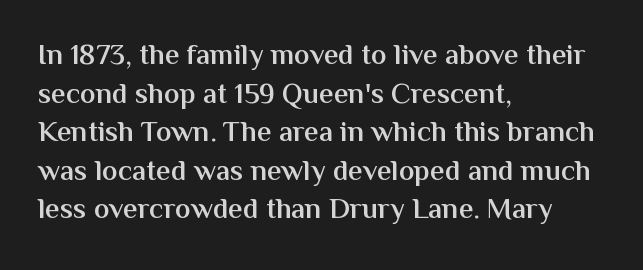
What stands out about the letter spacing? Nothing — it is the standard amount. Varying glyph widths throughout — classic text-font behaviour. This sample is left-justified, so line endings fall wherever the words run out. Notice how the stems are strictly vertical — no italics here.
